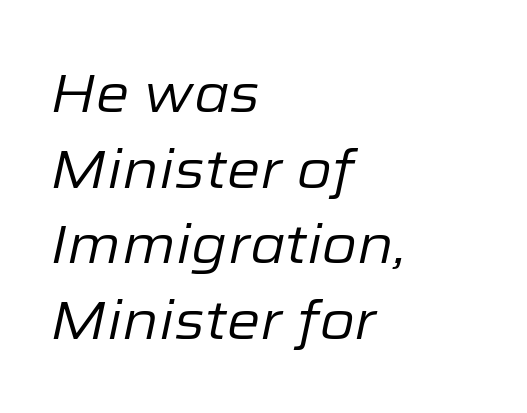
{"italic": "yes", "lean": "right", "slant_degrees": 12, "bold": "no", "weight": "regular", "width": "normal", "stroke_contrast": "low", "x_height": "medium", "monospaced": "no", "underline": "no", "align": "left", "line_spacing": "normal", "line_spacing_ratio": 1.4, "letter_spacing": "normal", "letter_spacing_em": 0.0, "glyph_px": 54}
